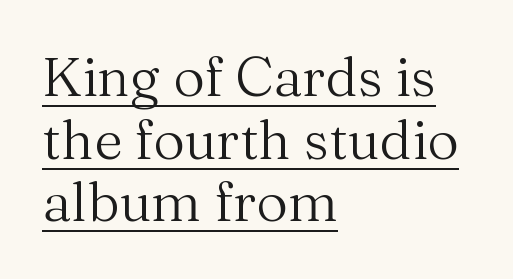
Line starts are locked; line ends wander. The passage shown has conventional tracking throughout. The font's upright variant was chosen for this text. Like a heading marked for emphasis, these lines bear an underscore. The passage shown stacks its lines with hardly any gap. Do the characters align in a grid? No, the font is proportional.
